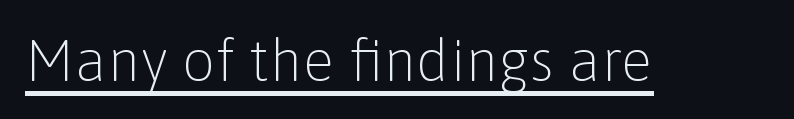
Q: Is the text bold? A: No.
Q: Is the text italic (slanted)? A: No, it is upright.
Q: Is the typeface a serif or a sans-serif typeface? A: Sans-serif.
Q: Is the text underlined? A: Yes.
Q: Is the spacing between letters normal or unusually wide? A: Normal.
Q: Width (condensed, normal, or wide)? A: Normal.
Q: Stroke contrast? A: Low.
Q: x-height? A: Medium.
Q: Monospaced? A: No.
